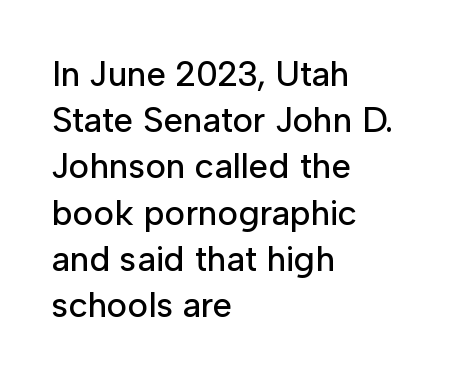
No extra tracking has been applied to these lines. Each letter's strokes conclude bluntly, with no projecting serifs. Any mark beneath the type? The region is blank. Looks like regular typesetting: each glyph gets only the width it needs. Short and long lines alike share a common starting point at left. In terms of posture, this sample is upright.
